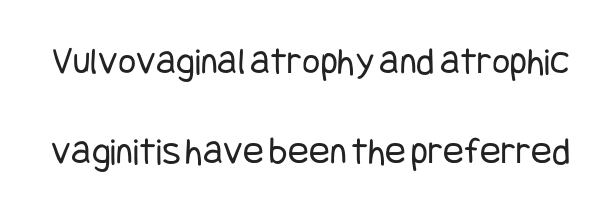
Q: Is the text bold? A: No.
Q: Is the text italic (slanted)? A: No, it is upright.
Q: Is the typeface a serif or a sans-serif typeface? A: Sans-serif.
Q: Is the text underlined? A: No.
Q: Is the spacing between letters normal or unusually wide? A: Normal.
Q: Is the spacing between lines tight, normal or loose? A: Loose.
Q: Width (condensed, normal, or wide)? A: Condensed.
Q: Stroke contrast? A: Low.
Q: x-height? A: Large.
